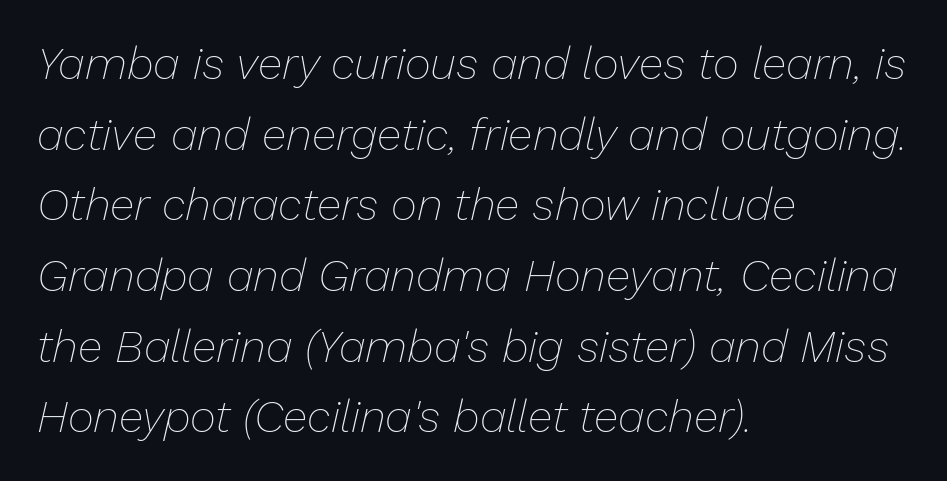
The image shows 45 px thin type, italic (leaning right); set left-aligned, normal line spacing (1.57x), normal letter spacing, not underlined; low stroke contrast and a medium x-height.
